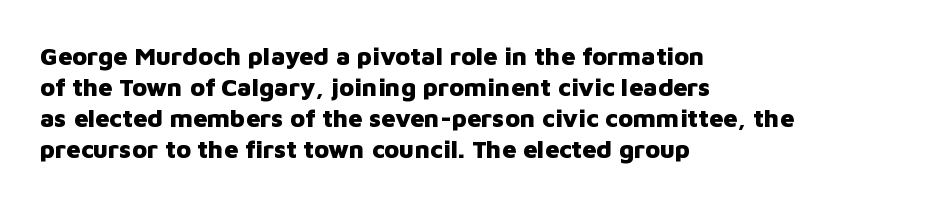
Q: Is the text bold? A: Yes.
Q: Is the text italic (slanted)? A: No, it is upright.
Q: Is the text underlined? A: No.
Q: How is the paragraph aligned? A: Left-aligned.
Q: Is the spacing between letters normal or unusually wide? A: Normal.
